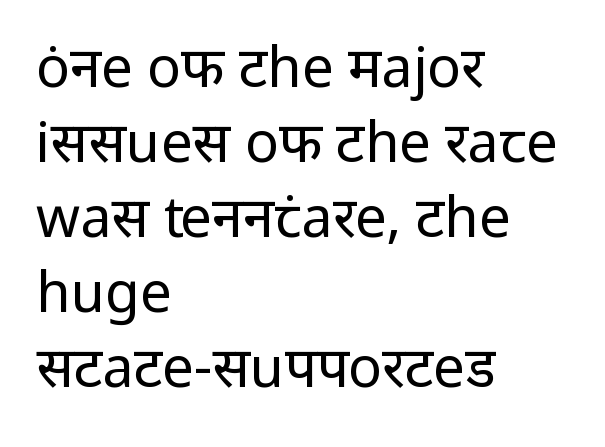
Q: Is the text bold? A: No.
Q: Is the text italic (slanted)? A: No, it is upright.
Q: Is the typeface a serif or a sans-serif typeface? A: Sans-serif.
Q: Is the text underlined? A: No.
Q: How is the paragraph aligned? A: Left-aligned.
Q: Is the spacing between letters normal or unusually wide? A: Normal.
Q: Is the spacing between lines tight, normal or loose? A: Normal.
Q: Width (condensed, normal, or wide)? A: Normal.
Q: Stroke contrast? A: Low.
Q: x-height? A: Medium.
Q: Monospaced? A: No.
